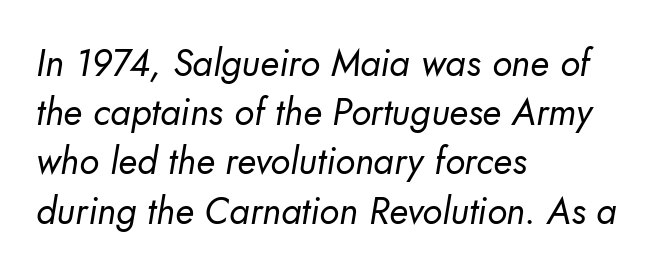
Think of a printed novel: that variable character pitch is what you see here. The leading is moderate, giving the passage an even texture. The strokes carry an ordinary text weight at most. What stands out about the letter spacing? Nothing — it is the standard amount.
